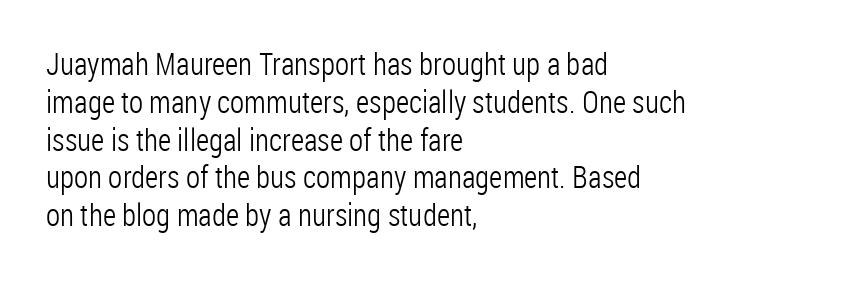
{"serif": "no", "italic": "no", "bold": "no", "weight": "light", "width": "condensed", "stroke_contrast": "low", "x_height": "medium", "monospaced": "no", "underline": "no", "align": "left", "line_spacing_ratio": 1.22, "letter_spacing": "normal", "letter_spacing_em": 0.0, "glyph_px": 31}
